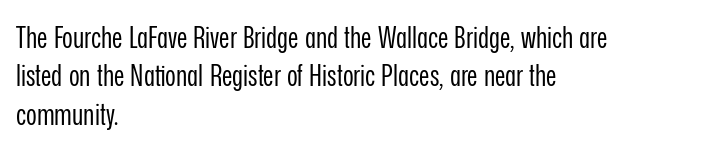
The image shows 29 px regular-weight, condensed sans-serif type, upright; set left-aligned, normal line spacing (1.32x), normal letter spacing, not underlined; low stroke contrast and a medium x-height.
